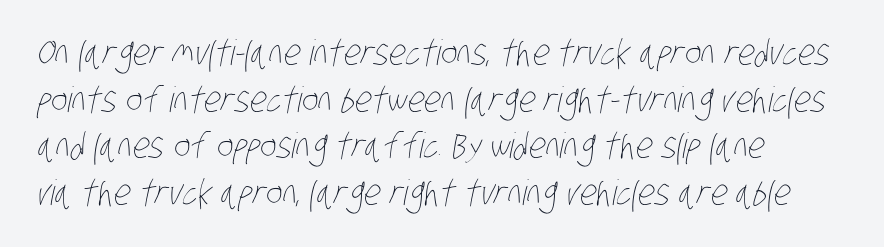
A typesetter would call this proportional, since set widths differ per character. A typesetter would call this leading conventional body-copy spacing. Inter-character spacing is left at the font's built-in metrics. This is not heavy type; no bold has been used. Teacher's note: observe the even left margin — that is flush-left alignment.
